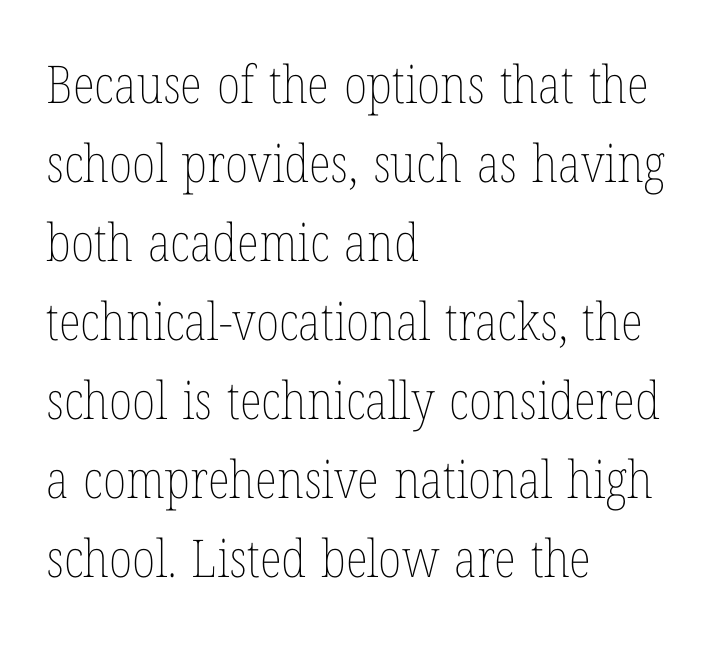
{"italic": "no", "bold": "no", "weight": "thin", "width": "condensed", "stroke_contrast": "low", "x_height": "medium", "monospaced": "no", "underline": "no", "align": "left", "line_spacing": "normal", "line_spacing_ratio": 1.52, "letter_spacing": "normal", "letter_spacing_em": 0.0, "glyph_px": 52}
